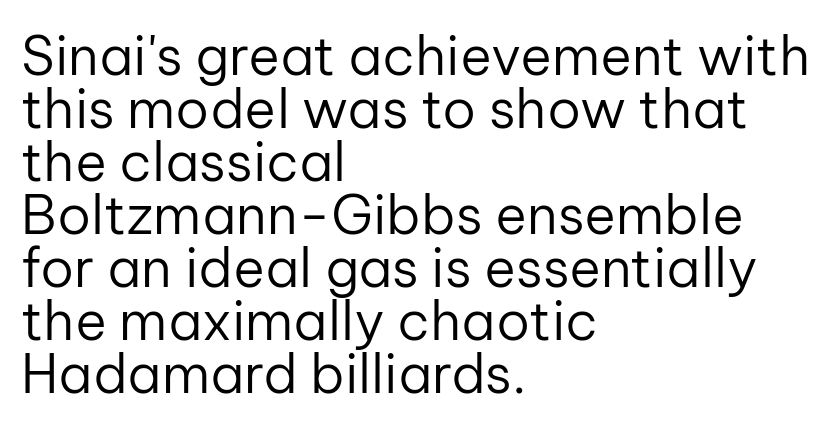
{"serif": "no", "italic": "no", "bold": "no", "weight": "regular", "width": "normal", "stroke_contrast": "low", "x_height": "medium", "monospaced": "no", "underline": "no", "align": "left", "line_spacing": "tight", "line_spacing_ratio": 0.98, "letter_spacing": "normal", "letter_spacing_em": 0.0, "glyph_px": 54}
